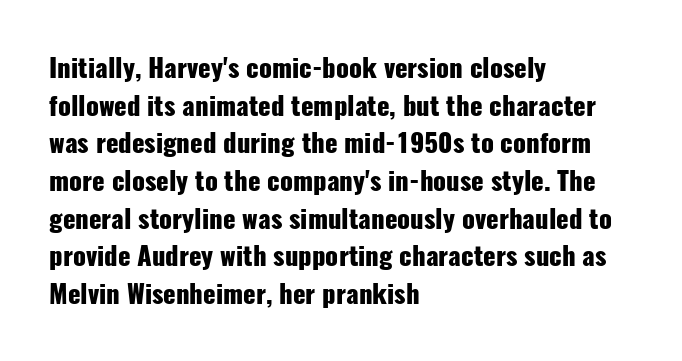
Q: Is the text bold? A: Yes.
Q: Is the text italic (slanted)? A: No, it is upright.
Q: Is the text underlined? A: No.
Q: How is the paragraph aligned? A: Left-aligned.
Q: Is the spacing between letters normal or unusually wide? A: Normal.
Q: Is the spacing between lines tight, normal or loose? A: Normal.
